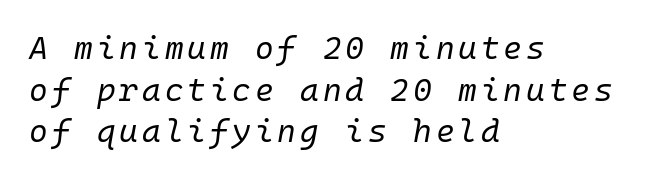
A normal amount of white space separates one row of letters from the next. The lines are quadded left. These lines are rendered in a fixed-pitch font. The passage shown is not underscored anywhere.
